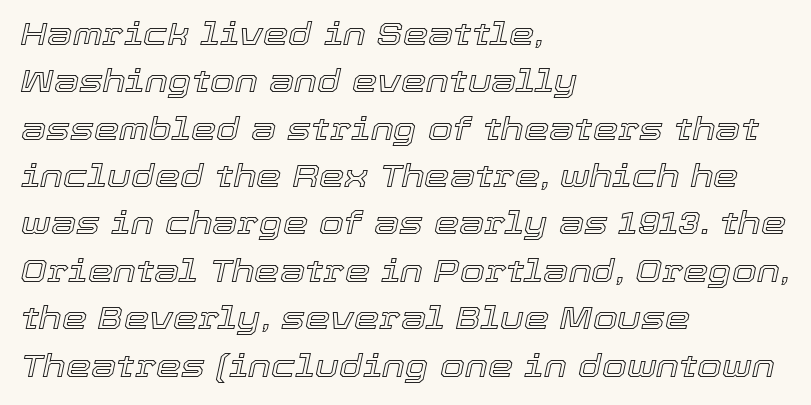
Has an underline been added? It has not. Rendered with sloped, italic letterforms. The line-height multiplier appears to be the usual default. Standard letterfit; no display-style spreading of the glyphs. Typeset ragged right — the left edge is the straight one. Think of a printed novel: that variable character pitch is what you see here.
